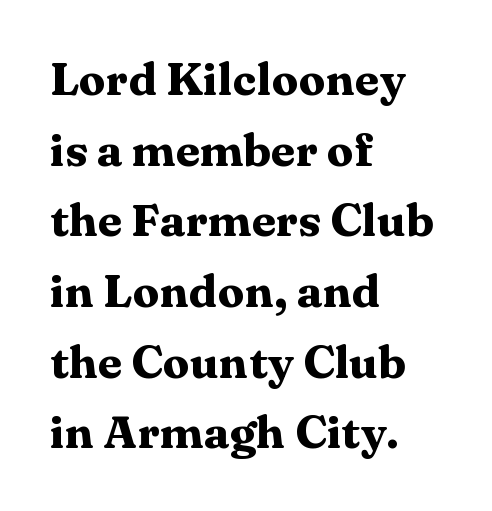
The face used here is seriffed, in the tradition of book romans. Unlike italic type, these characters show no tilt at all. The rendering uses natural spacing where letterforms have individual widths. Alignment: flush left. Look at the tracking — it's just the regular setting, nothing added.
